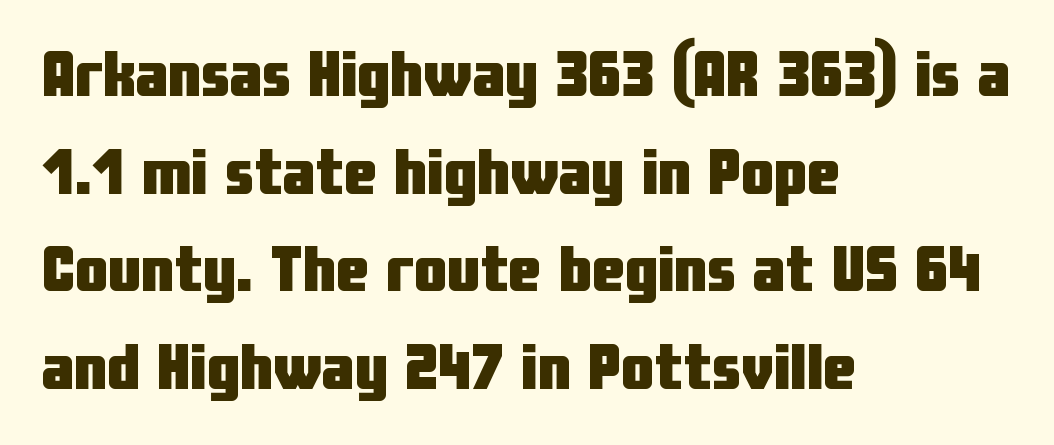
This rendering uses left alignment, leaving the right contour irregular. Normally led — the rows are evenly, conventionally spaced. In terms of posture, this sample is upright. The area under the type is left untouched. The font family rendered here belongs to the sans-serif group. Nothing unusual about the tracking: characters are spaced as the font intends.
